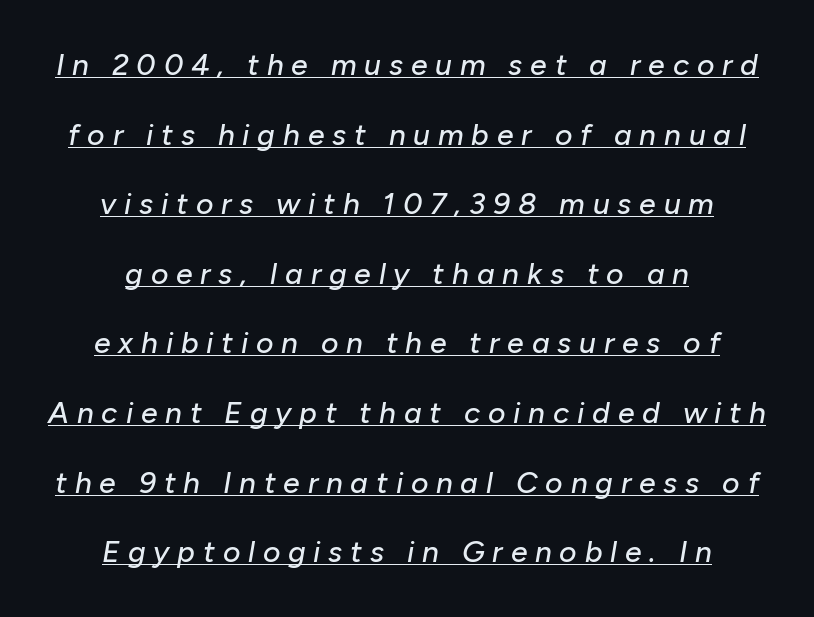
The image shows 30 px text type, italic (leaning right); set centered, loose line spacing (2.32x), unusually wide letter spacing (+0.26 em), underlined; low stroke contrast and a medium x-height.
